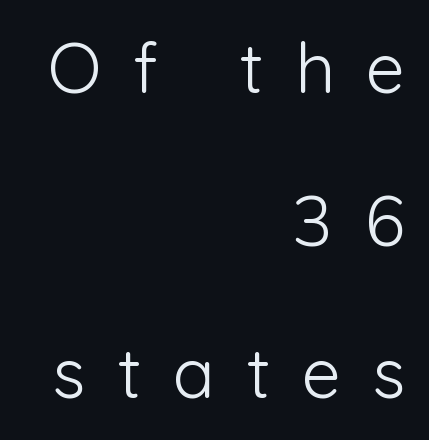
{"serif": "no", "italic": "no", "bold": "no", "weight": "light", "width": "normal", "stroke_contrast": "low", "x_height": "medium", "monospaced": "no", "underline": "no", "align": "right", "line_spacing": "loose", "line_spacing_ratio": 2.18, "letter_spacing": "wide", "letter_spacing_em": 0.45, "glyph_px": 70}
